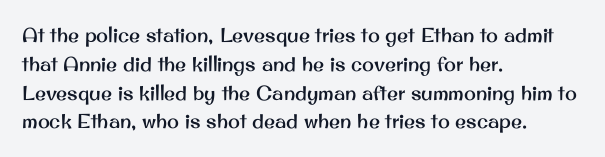
Default kerning and tracking; the words read as compact shapes. The type sits square on the baseline with zero lean. How would I describe the line gaps? Plain and ordinary. The zone under the glyphs is completely vacant. The lines are quadded left.
